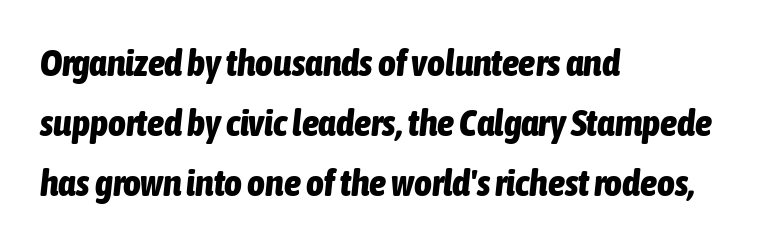
Q: Is the text bold? A: Yes.
Q: Is the text italic (slanted)? A: Yes, it leans right by about 6 degrees.
Q: Is the text underlined? A: No.
Q: How is the paragraph aligned? A: Left-aligned.
Q: Is the spacing between letters normal or unusually wide? A: Normal.
Q: Is the spacing between lines tight, normal or loose? A: Normal.
Q: Width (condensed, normal, or wide)? A: Condensed.
Q: Stroke contrast? A: Low.
Q: x-height? A: Medium.
Q: Monospaced? A: No.
